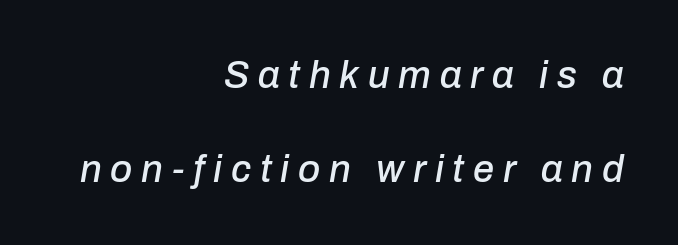
Q: Is the text italic (slanted)? A: Yes, it leans right by about 10 degrees.
Q: Is the text underlined? A: No.
Q: How is the paragraph aligned? A: Right-aligned.
Q: Is the spacing between letters normal or unusually wide? A: Unusually wide.
Q: Is the spacing between lines tight, normal or loose? A: Loose.
Q: Width (condensed, normal, or wide)? A: Normal.
Q: Stroke contrast? A: Low.
Q: x-height? A: Medium.
Q: Monospaced? A: No.
